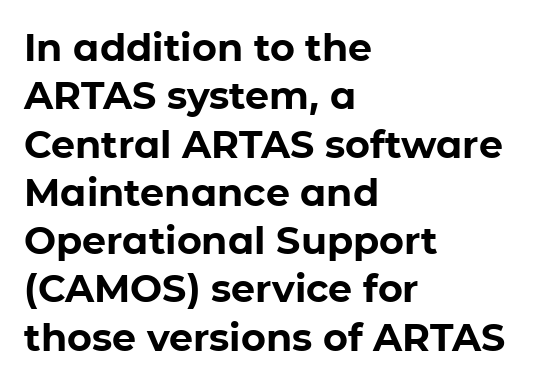
{"serif": "no", "italic": "no", "bold": "yes", "weight": "bold", "width": "normal", "stroke_contrast": "low", "x_height": "medium", "monospaced": "no", "underline": "no", "align": "left", "line_spacing": "normal", "line_spacing_ratio": 1.27, "letter_spacing": "normal", "letter_spacing_em": 0.0, "glyph_px": 38}
